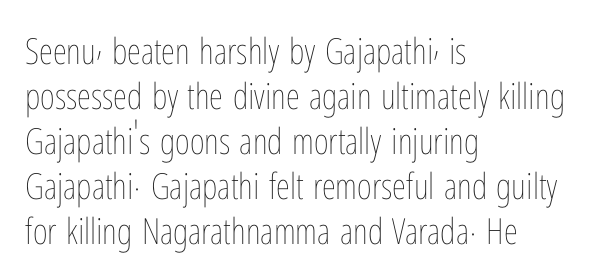
Q: Is the text bold? A: No.
Q: Is the text italic (slanted)? A: No, it is upright.
Q: Is the text underlined? A: No.
Q: How is the paragraph aligned? A: Left-aligned.
Q: Is the spacing between letters normal or unusually wide? A: Normal.
Q: Is the spacing between lines tight, normal or loose? A: Normal.
Q: Width (condensed, normal, or wide)? A: Condensed.
Q: Stroke contrast? A: Low.
Q: x-height? A: Medium.
Q: Monospaced? A: No.
